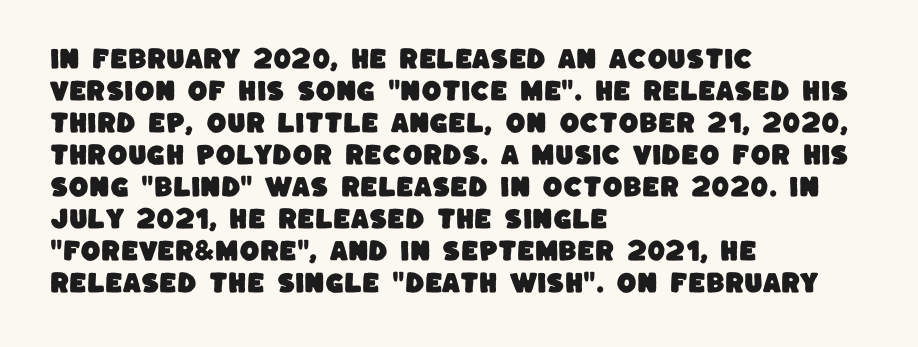
The image shows 23 px text type; set left-aligned, normal line spacing (1.39x), normal letter spacing, not underlined.
